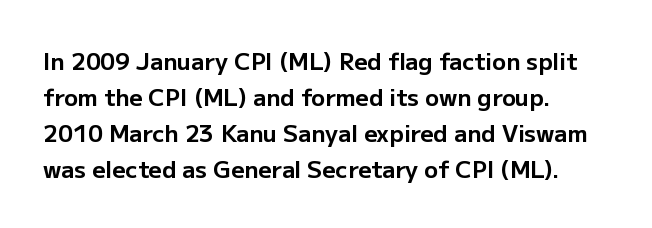
The image shows 23 px bold type, upright; set left-aligned, normal line spacing (1.56x), normal letter spacing, not underlined.
